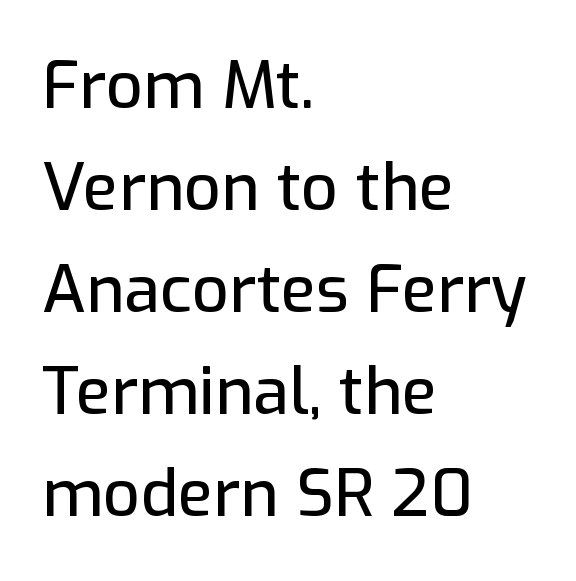
The image shows 65 px sans-serif type, upright; set left-aligned, normal line spacing (1.57x), normal letter spacing, not underlined; low stroke contrast and a medium x-height.
